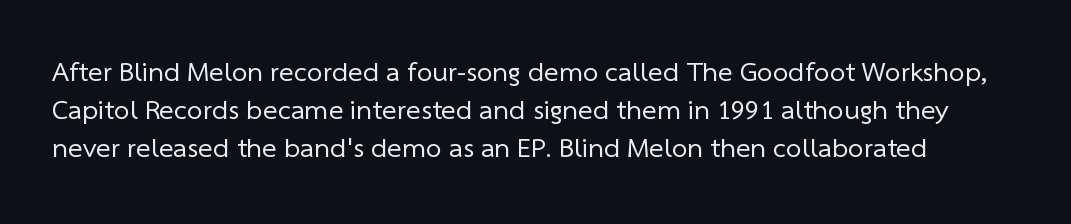
The image shows 28 px regular-weight sans-serif type; set normal line spacing (1.35x), normal letter spacing, not underlined; low stroke contrast and a medium x-height.
